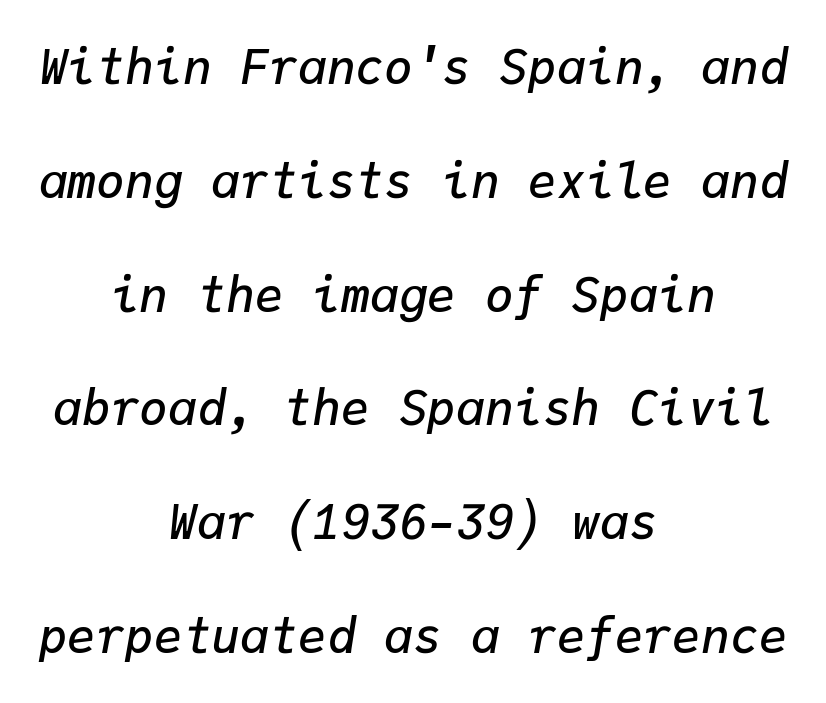
Short and long lines alike share a common midpoint. Weight check: semibold — heavier than regular, not quite bold. Fixed-width glyphs throughout — classic coding-font behaviour. Tall strokes in this sample are angled rather than plumb. Unmarked baselines from the first word to the last.
